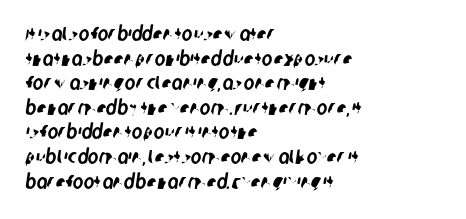
The specimen omits any rule beneath the text block's lines. The paragraph has a hard left edge and a soft right edge. The letters sit at their default tracking, neither squeezed nor spread.
